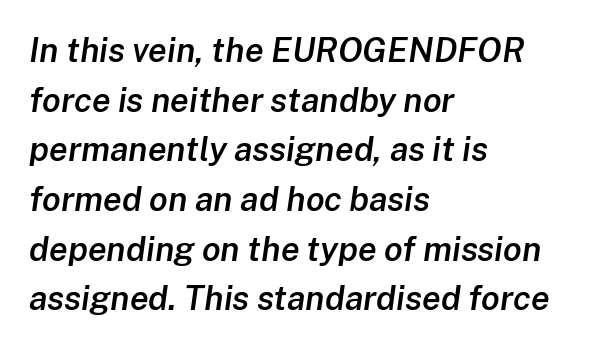
Plain, unruled lines of type. What weight is shown? A semibold, between regular and bold. The passage shown has conventional tracking throughout. In CSS terms this would be text-align: left.
